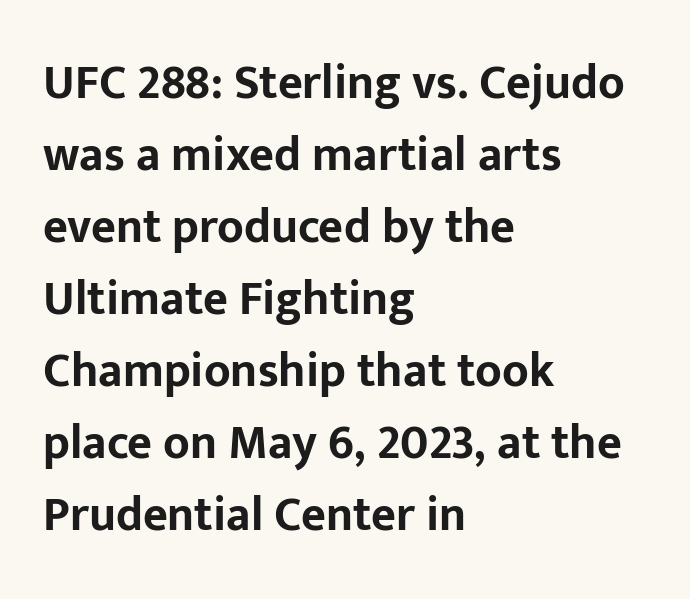
Designer's note — italics off, roman on. Reading down the column, the eye jumps a familiar distance to each next line. Is the letter spacing exaggerated? No — it looks like the ordinary default. The passage shown is not underscored anywhere. Varying glyph widths throughout — classic text-font behaviour.
